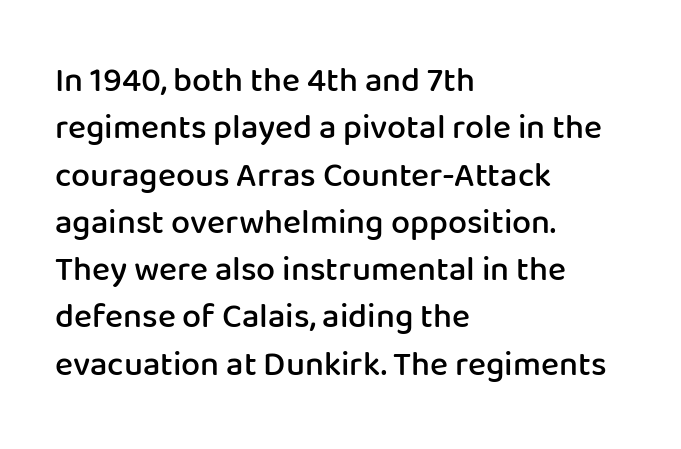
{"serif": "no", "italic": "no", "bold": "semi", "weight": "semibold", "width": "normal", "stroke_contrast": "low", "x_height": "medium", "monospaced": "no", "underline": "no", "align": "left", "line_spacing": "normal", "line_spacing_ratio": 1.39, "letter_spacing": "normal", "letter_spacing_em": 0.0, "glyph_px": 34}
